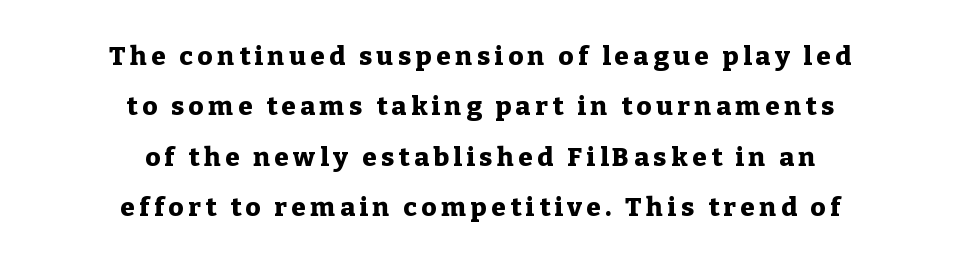
If you folded the block vertically in half, each line would mirror itself in length. Bare-footed words on every line. Is the type bold? Yes — the strokes are clearly thick and heavy. Unlike italic type, these characters show no tilt at all. Loosely led — the rows are spread out.
